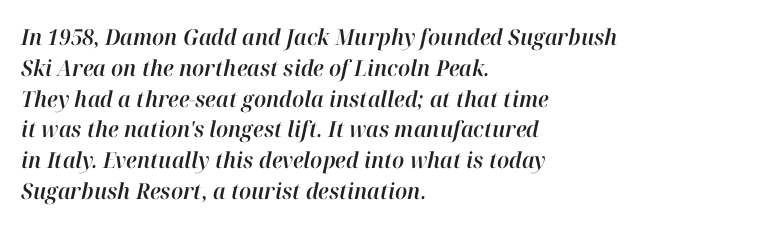
The image shows 22 px text type, italic (leaning right); set left-aligned, normal line spacing (1.4x), normal letter spacing, not underlined.
